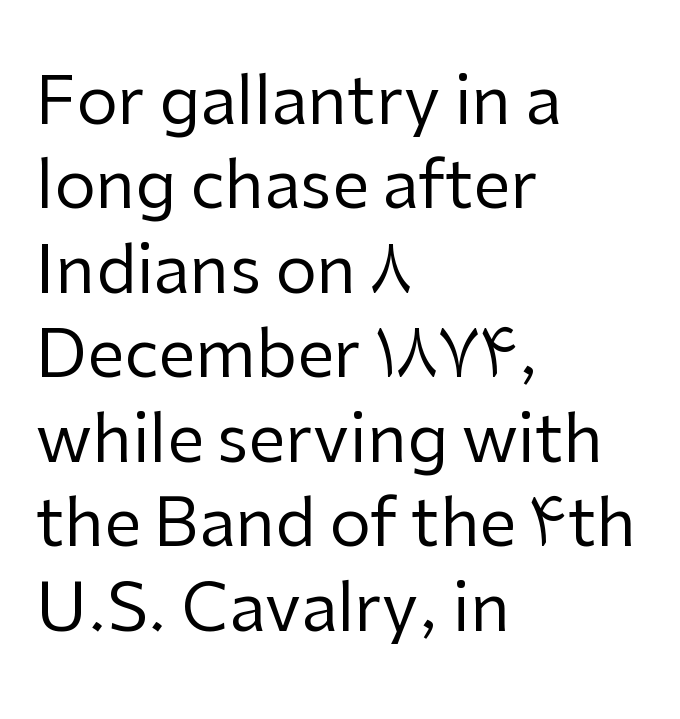
The rendering uses natural spacing where letterforms have individual widths. The letters carry no serifs — their stems end cleanly without finishing strokes. If you drew a line through each stem, it would be perfectly vertical. Just letters on the line, the space beneath them empty.
